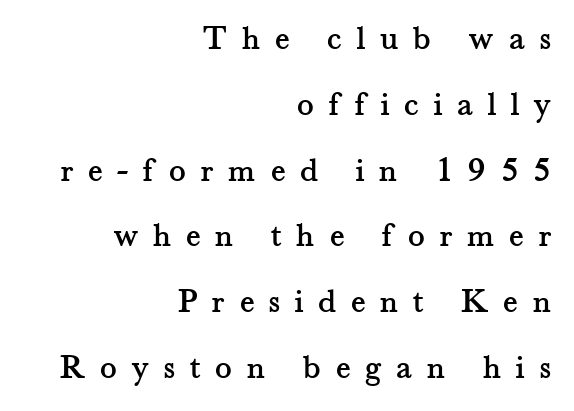
The lines in this sample share a right terminus and differ only in where they begin. A typesetter would call this proportional, since set widths differ per character. I'd call this a serif setting — the letters wear small feet. The words here are not underlined. The letterforms stand isolated, each surrounded by extra space.
